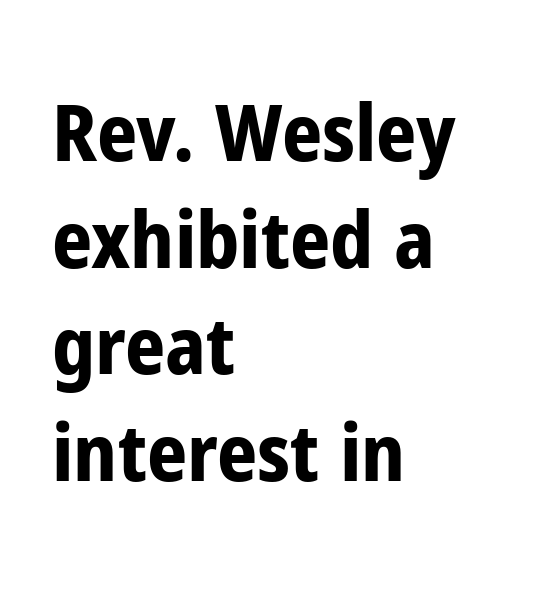
{"serif": "no", "italic": "no", "bold": "yes", "weight": "bold", "width": "condensed", "stroke_contrast": "low", "x_height": "medium", "monospaced": "no", "underline": "no", "align": "left", "line_spacing": "normal", "line_spacing_ratio": 1.35, "letter_spacing": "normal", "letter_spacing_em": 0.0, "glyph_px": 79}
